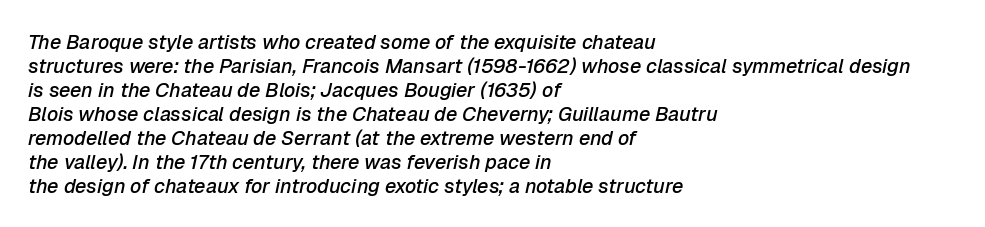
The image shows 20 px text type, italic (leaning right); set left-aligned, line spacing 1.2x, normal letter spacing, not underlined.
